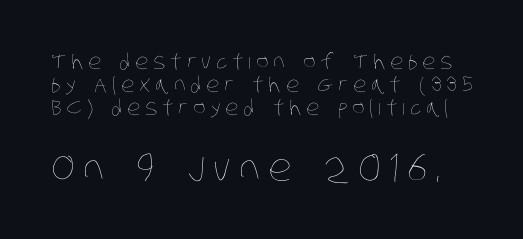
Q: Is the text bold? A: No.
Q: Is the text underlined? A: No.
Q: Is the spacing between letters normal or unusually wide? A: Unusually wide.
Q: Is the spacing between lines tight, normal or loose? A: Tight.
Q: Which block of text is set in a larger size, the first (top) or the second (bottom)? A: The second (bottom) one.
Q: Width (condensed, normal, or wide)? A: Condensed.
Q: Stroke contrast? A: Low.
Q: x-height? A: Large.
Q: Monospaced? A: No.
